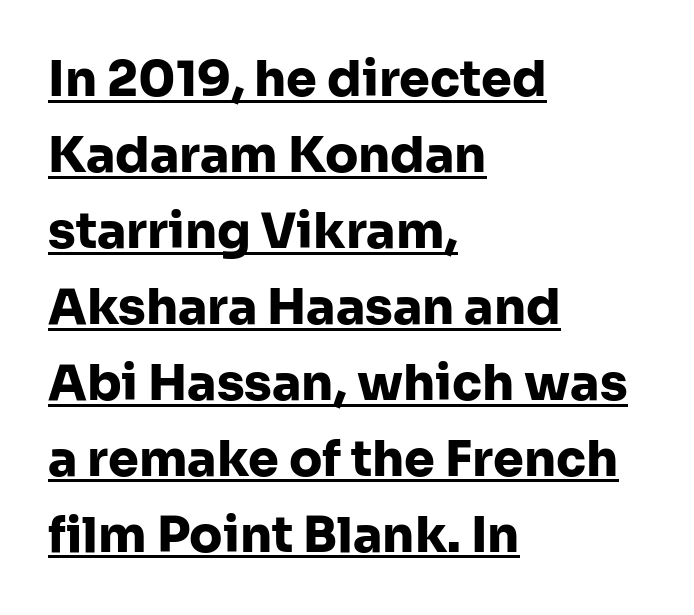
This sample uses plain, unmodified letter spacing. Quick note: underline on. Heavy, bold letterforms. The axis of the letterforms is exactly vertical.
